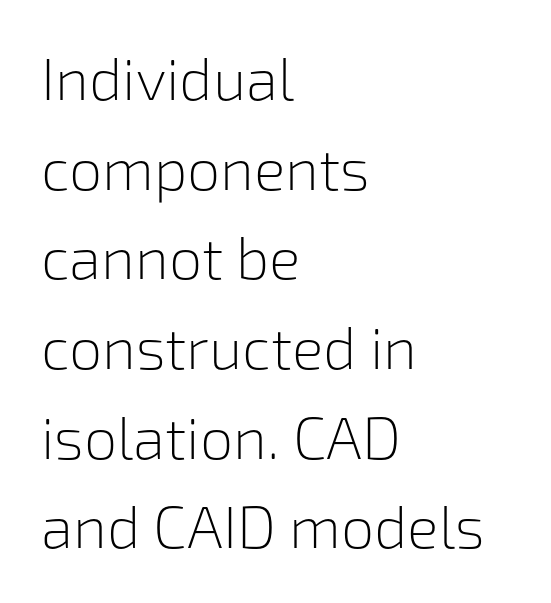
{"serif": "no", "italic": "no", "bold": "no", "weight": "light", "width": "normal", "stroke_contrast": "low", "x_height": "medium", "monospaced": "no", "underline": "no", "align": "left", "line_spacing": "normal", "line_spacing_ratio": 1.52, "letter_spacing": "normal", "letter_spacing_em": 0.0, "glyph_px": 59}
